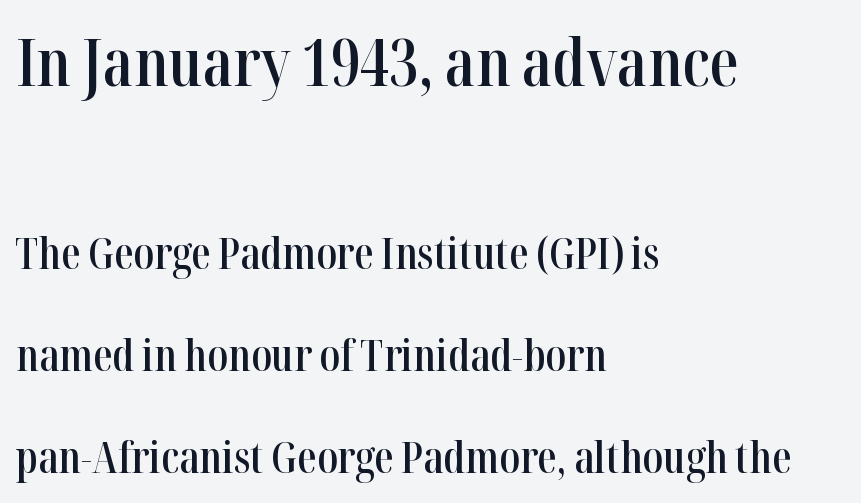
The specimen omits any rule beneath the text block's lines. Block one is the big one; block two sits smaller underneath. Designer's note — italics off, roman on. Words appear dense and cohesive because spacing is normal.
